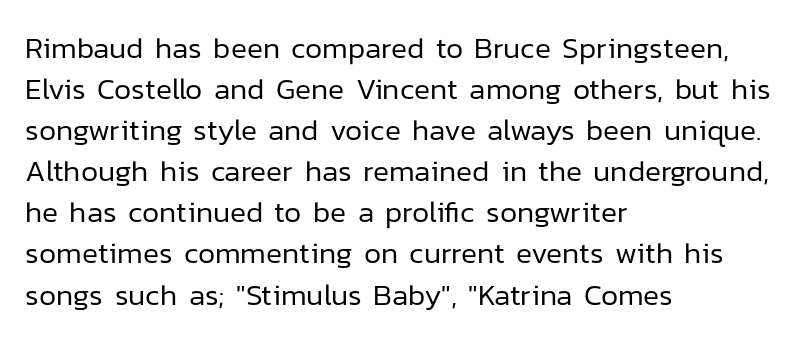
Q: Is the text bold? A: No.
Q: Is the text italic (slanted)? A: No, it is upright.
Q: Is the typeface a serif or a sans-serif typeface? A: Sans-serif.
Q: Is the text underlined? A: No.
Q: How is the paragraph aligned? A: Left-aligned.
Q: Is the spacing between letters normal or unusually wide? A: Normal.
Q: Is the spacing between lines tight, normal or loose? A: Normal.
Q: Width (condensed, normal, or wide)? A: Normal.
Q: Stroke contrast? A: Low.
Q: x-height? A: Medium.
Q: Monospaced? A: No.
